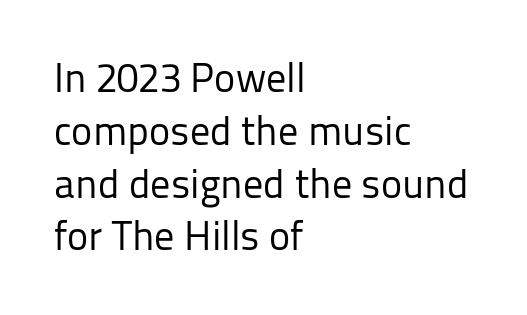
{"serif": "no", "italic": "no", "bold": "no", "weight": "regular", "width": "normal", "stroke_contrast": "low", "x_height": "medium", "monospaced": "no", "underline": "no", "align": "left", "line_spacing": "normal", "line_spacing_ratio": 1.32, "letter_spacing": "normal", "letter_spacing_em": 0.0, "glyph_px": 40}
